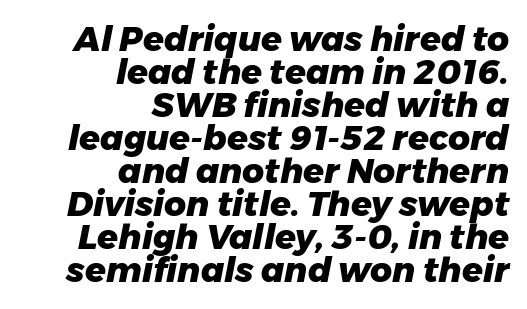
{"italic": "yes", "lean": "right", "slant_degrees": 11, "bold": "yes", "weight": "heavy", "width": "normal", "stroke_contrast": "low", "x_height": "medium", "monospaced": "no", "underline": "no", "align": "right", "line_spacing": "tight", "line_spacing_ratio": 0.97, "letter_spacing": "normal", "letter_spacing_em": 0.0, "glyph_px": 34}
